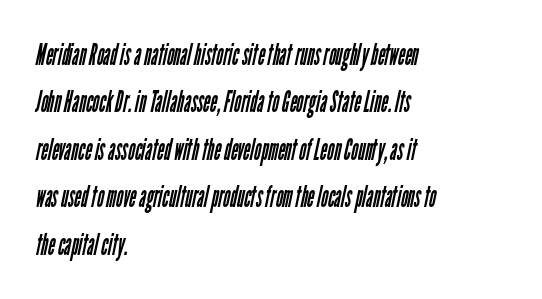
Classification — sans serif. A bare baseline throughout the passage. Between one letter and the next there's only the usual sliver of space. This sample has the flowing, uneven cadence of proportional lettering. Layout note: lines flush left.
